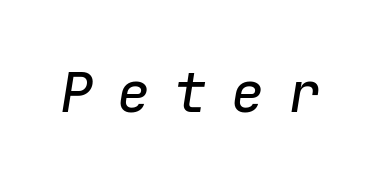
{"italic": "yes", "lean": "right", "slant_degrees": 9, "width": "normal", "stroke_contrast": "low", "x_height": "medium", "monospaced": "yes", "underline": "no", "letter_spacing": "wide", "letter_spacing_em": 0.44, "glyph_px": 55}
